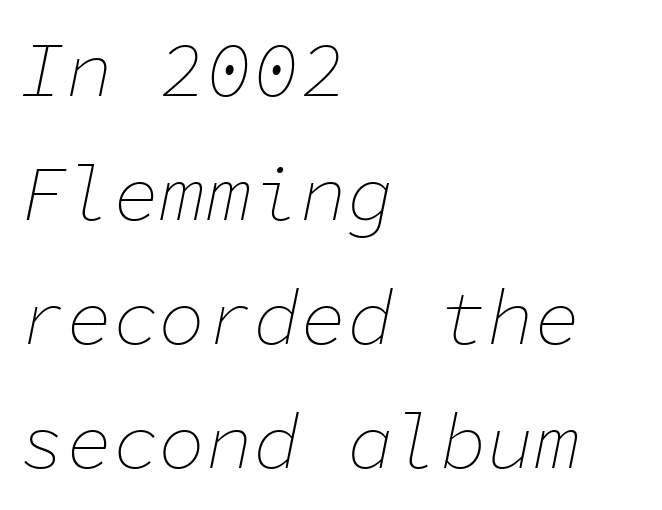
Q: Is the text bold? A: No.
Q: Is the text italic (slanted)? A: Yes, it leans right by about 11 degrees.
Q: Is the text underlined? A: No.
Q: How is the paragraph aligned? A: Left-aligned.
Q: Is the spacing between letters normal or unusually wide? A: Normal.
Q: Is the spacing between lines tight, normal or loose? A: Normal.
Q: Width (condensed, normal, or wide)? A: Normal.
Q: Stroke contrast? A: Low.
Q: x-height? A: Medium.
Q: Monospaced? A: Yes.
